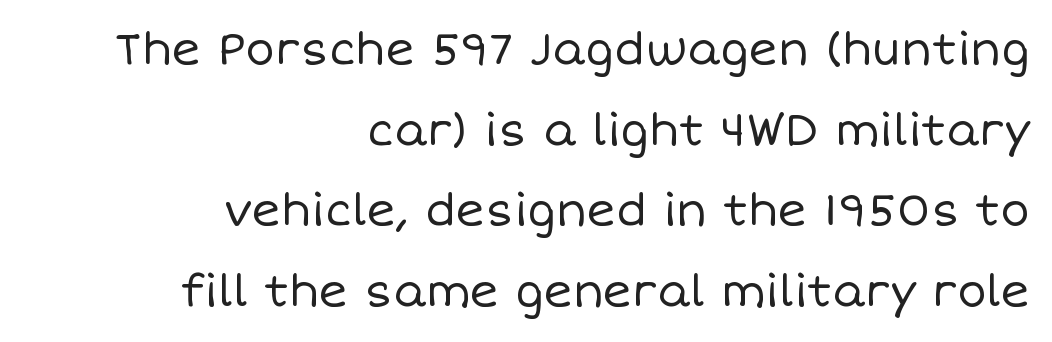
The font sits on the lighter half of the weight spectrum, regular included. The lettering holds an erect, upright posture throughout. A clean baseline with only descenders dipping below it. Think of a printed novel: that variable character pitch is what you see here.
